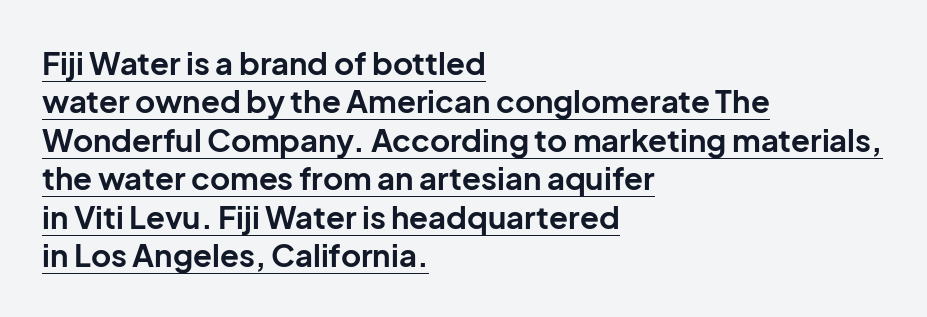
This rendering leaves character spacing at its baseline value. Character widths vary here, with narrow letters taking less room than wide ones. Horizontally, the lines are justified to the leading edge only. Every stem runs plumb, perpendicular to the baseline. The sample's only ornament is a line tracing under the words. This sample uses a sans-serif face.
